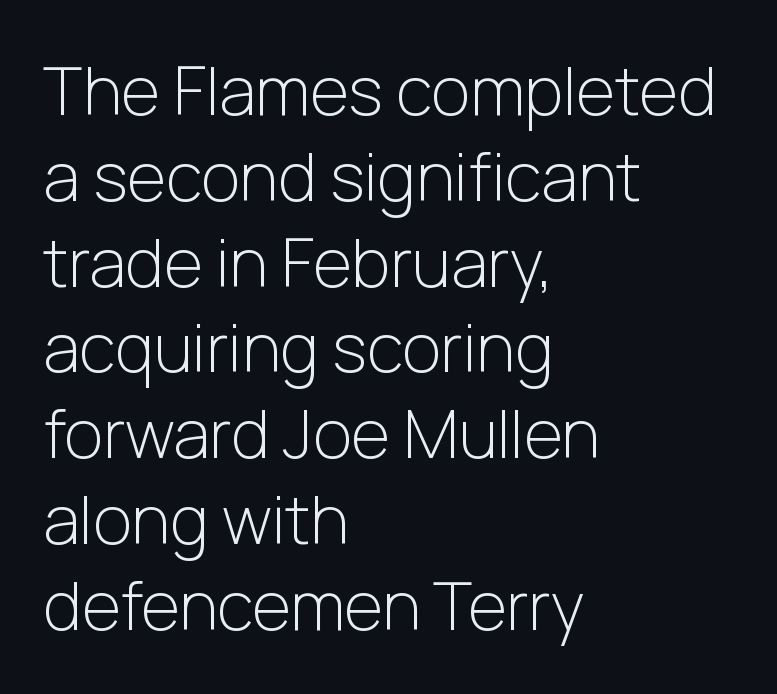
Characters remain perfectly vertical along every line. Interline gaps are of average width in this sample. The rendering uses natural spacing where letterforms have individual widths. This reads as an unemphasized weight, regular at the heaviest.
